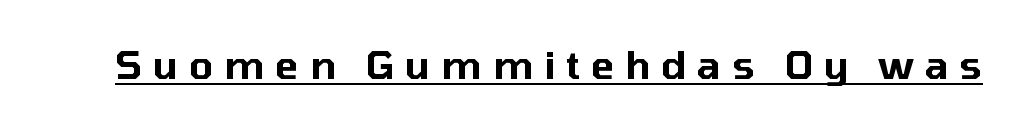
This is underlined copy, the kind a proofreader might mark for attention. Letter spacing: wide. A typesetter would call this proportional, since set widths differ per character. The lettering stays uniformly vertical, giving the passage a roman look. The rendering shows plain stroke endings on the letterforms — a sans-serif design.
